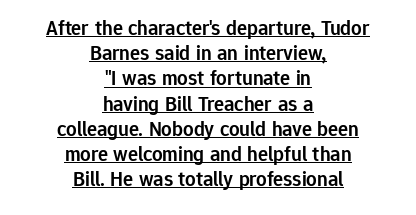
The line texture is even and compact thanks to regular tracking. Posture: straight, roman, zero tilt. In CSS terms this would be text-align: center. A fair bit of extra ink — the face is semibold, not bold.
